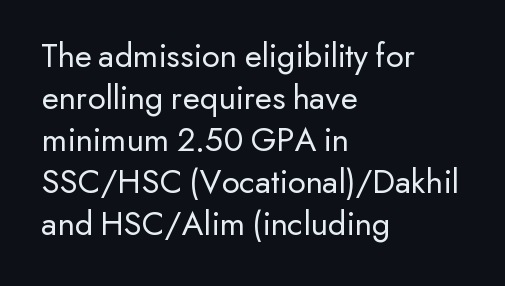
{"serif": "no", "italic": "no", "bold": "no", "weight": "regular", "width": "normal", "stroke_contrast": "low", "x_height": "small", "monospaced": "no", "underline": "no", "align": "left", "line_spacing_ratio": 1.2, "letter_spacing": "normal", "letter_spacing_em": 0.0, "glyph_px": 35}
